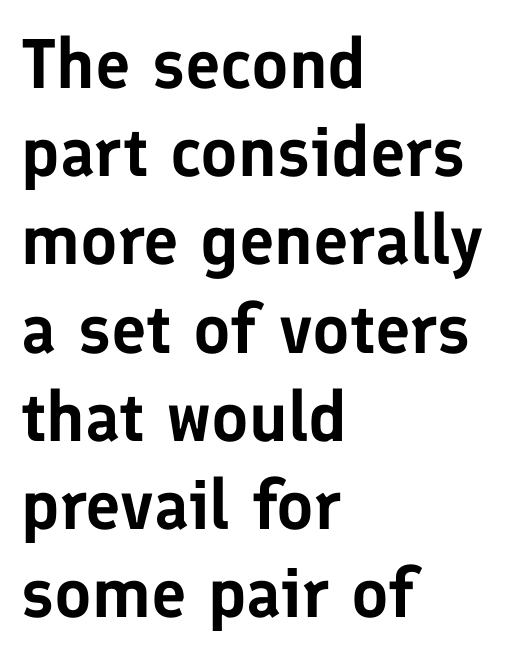
Q: Is the text italic (slanted)? A: No, it is upright.
Q: Is the typeface a serif or a sans-serif typeface? A: Sans-serif.
Q: Is the text underlined? A: No.
Q: How is the paragraph aligned? A: Left-aligned.
Q: Is the spacing between letters normal or unusually wide? A: Normal.
Q: Is the spacing between lines tight, normal or loose? A: Normal.
Q: Width (condensed, normal, or wide)? A: Normal.
Q: Stroke contrast? A: Low.
Q: x-height? A: Medium.
Q: Monospaced? A: No.
